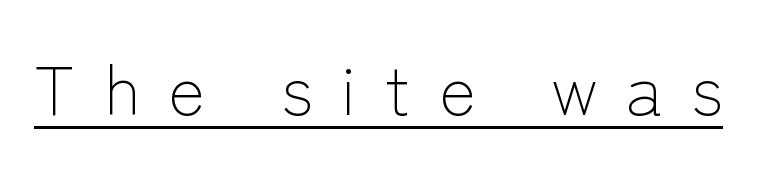
The weight would be labelled regular, book, light, or lighter still. In terms of letterspacing, this is a distinctly airy, spread setting. This is sans-serif lettering, the kind often seen on screens and signage. Note the varied advance widths — an 'i' is clearly narrower than an 'm'. Tall strokes in this sample are plumb rather than angled.
